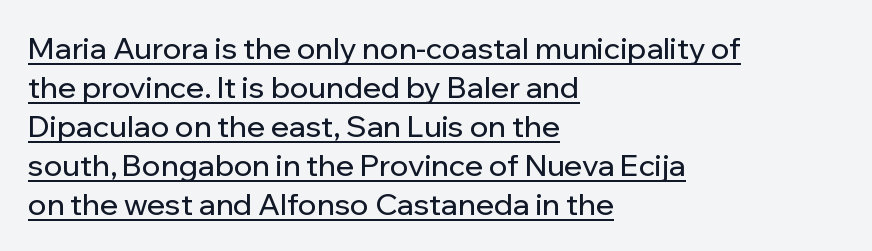
The ragged edge is on the right, which tells us the setting is flush left. Tracking here is standard; glyphs follow each other at the usual distance. The rendered words wear a rule along their underside. Posture: straight, roman, zero tilt. This rendering employs a face without finishing strokes, i.e., a sans-serif. This sample keeps an unexceptional amount of space between lines.
